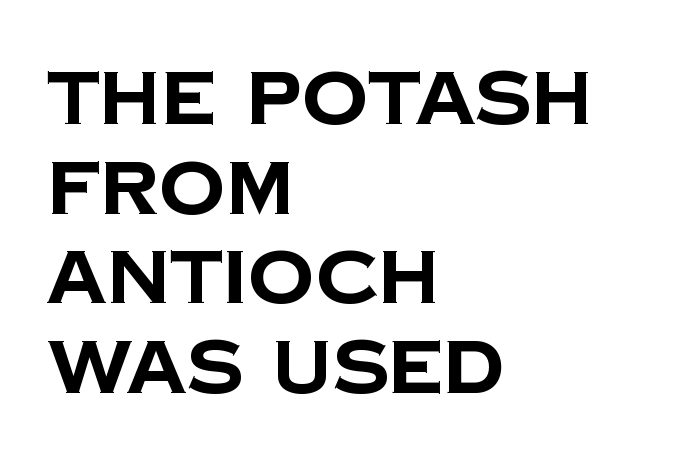
{"serif": "no", "bold": "yes", "weight": "bold", "width": "normal", "stroke_contrast": "low", "x_height": "large", "monospaced": "no", "underline": "no", "align": "left", "line_spacing_ratio": 1.21, "letter_spacing": "normal", "letter_spacing_em": 0.0, "glyph_px": 74}
